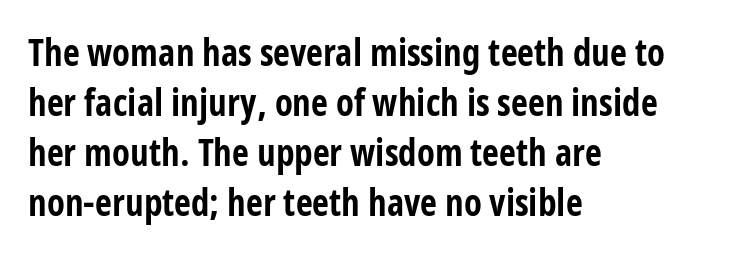
Q: Is the text bold? A: Yes.
Q: Is the text italic (slanted)? A: No, it is upright.
Q: Is the typeface a serif or a sans-serif typeface? A: Sans-serif.
Q: Is the text underlined? A: No.
Q: How is the paragraph aligned? A: Left-aligned.
Q: Is the spacing between letters normal or unusually wide? A: Normal.
Q: Is the spacing between lines tight, normal or loose? A: Normal.
Q: Width (condensed, normal, or wide)? A: Condensed.
Q: Stroke contrast? A: Low.
Q: x-height? A: Medium.
Q: Monospaced? A: No.
